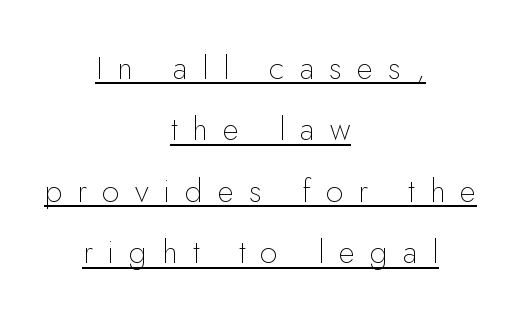
The image shows 32 px thin sans-serif type, upright; set centered, loose line spacing (1.92x), unusually wide letter spacing (+0.47 em), underlined; low stroke contrast and a small x-height.
